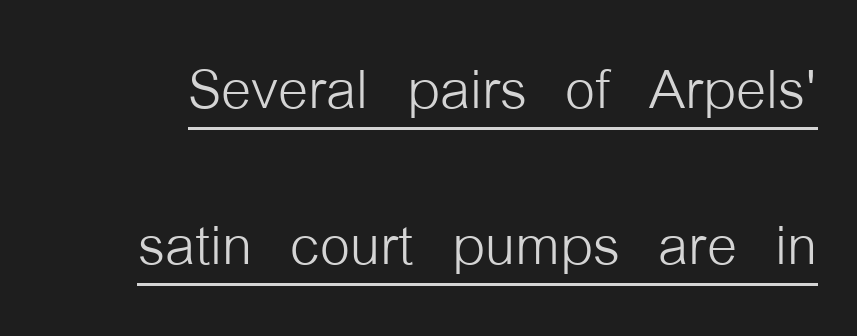
Q: Is the text bold? A: No.
Q: Is the text italic (slanted)? A: No, it is upright.
Q: Is the typeface a serif or a sans-serif typeface? A: Sans-serif.
Q: Is the text underlined? A: Yes.
Q: Is the spacing between letters normal or unusually wide? A: Normal.
Q: Is the spacing between lines tight, normal or loose? A: Loose.
Q: Width (condensed, normal, or wide)? A: Condensed.
Q: Stroke contrast? A: Low.
Q: x-height? A: Medium.
Q: Monospaced? A: No.
